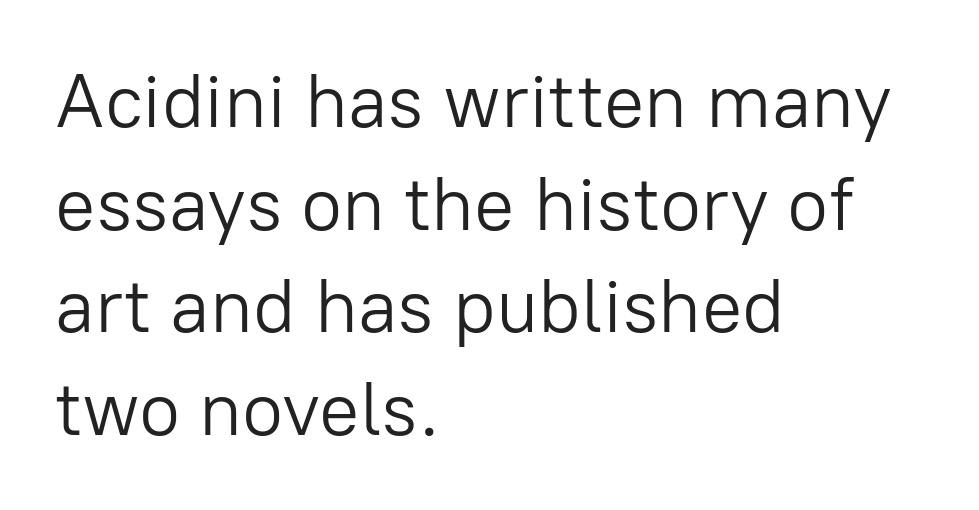
Q: Is the text bold? A: No.
Q: Is the text italic (slanted)? A: No, it is upright.
Q: Is the typeface a serif or a sans-serif typeface? A: Sans-serif.
Q: Is the text underlined? A: No.
Q: How is the paragraph aligned? A: Left-aligned.
Q: Is the spacing between letters normal or unusually wide? A: Normal.
Q: Is the spacing between lines tight, normal or loose? A: Normal.
Q: Width (condensed, normal, or wide)? A: Normal.
Q: Stroke contrast? A: Low.
Q: x-height? A: Medium.
Q: Monospaced? A: No.
